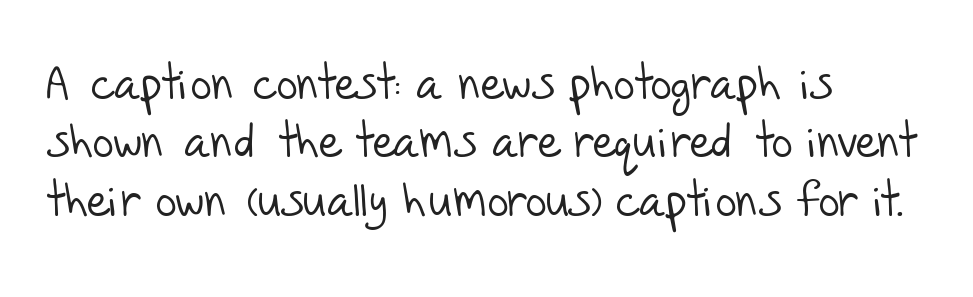
{"serif": "no", "bold": "no", "weight": "light", "width": "normal", "stroke_contrast": "low", "x_height": "large", "monospaced": "no", "underline": "no", "align": "left", "line_spacing": "normal", "line_spacing_ratio": 1.27, "letter_spacing": "normal", "letter_spacing_em": 0.0, "glyph_px": 46}
